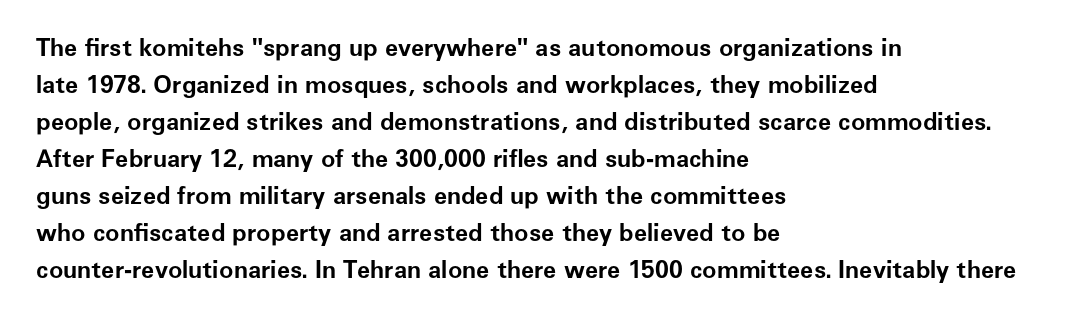
{"italic": "no", "bold": "yes", "underline": "no", "align": "left", "line_spacing": "normal", "line_spacing_ratio": 1.54, "letter_spacing": "normal", "letter_spacing_em": 0.0, "glyph_px": 24}
